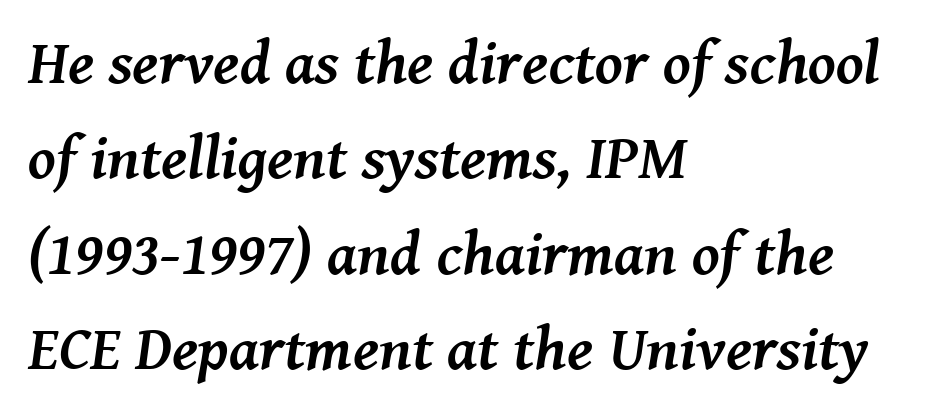
{"serif": "yes", "italic": "yes", "lean": "right", "slant_degrees": 8, "bold": "yes", "weight": "semibold", "width": "normal", "stroke_contrast": "medium", "x_height": "medium", "monospaced": "no", "underline": "no", "align": "left", "line_spacing": "normal", "line_spacing_ratio": 1.54, "letter_spacing": "normal", "letter_spacing_em": 0.0, "glyph_px": 62}
